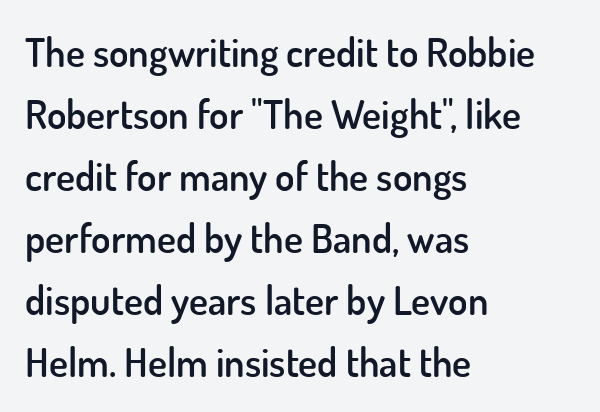
{"serif": "no", "italic": "no", "bold": "semi", "weight": "semibold", "width": "normal", "stroke_contrast": "low", "x_height": "small", "monospaced": "no", "underline": "no", "align": "left", "line_spacing": "normal", "line_spacing_ratio": 1.55, "letter_spacing": "normal", "letter_spacing_em": 0.0, "glyph_px": 40}
